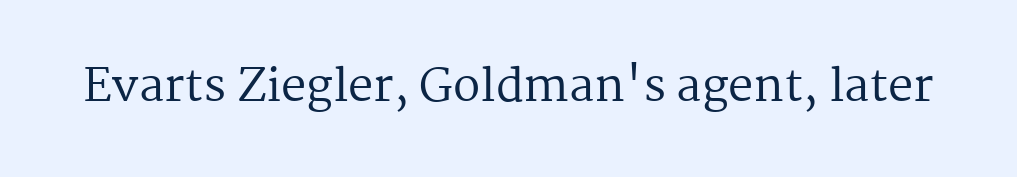
The image shows 45 px regular-weight serif type, upright; set normal letter spacing, not underlined; medium stroke contrast and a medium x-height.
